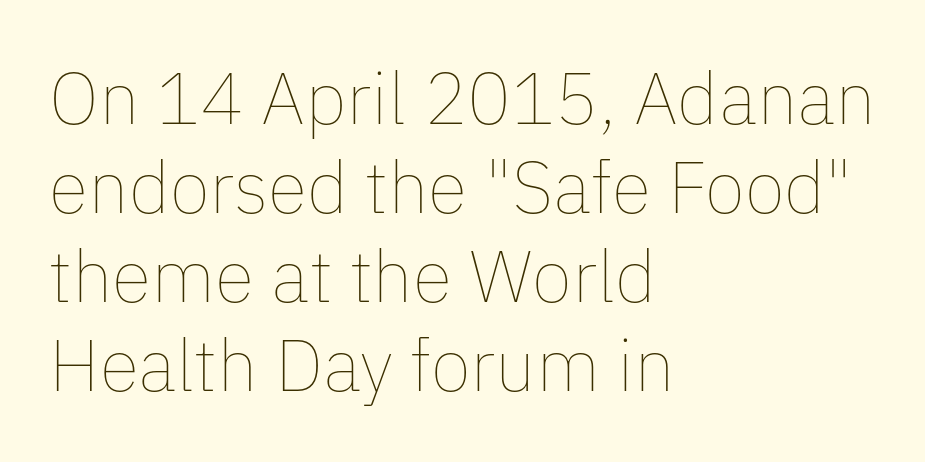
Q: Is the text bold? A: No.
Q: Is the text italic (slanted)? A: No, it is upright.
Q: Is the text underlined? A: No.
Q: How is the paragraph aligned? A: Left-aligned.
Q: Is the spacing between letters normal or unusually wide? A: Normal.
Q: Width (condensed, normal, or wide)? A: Normal.
Q: Stroke contrast? A: Low.
Q: x-height? A: Medium.
Q: Monospaced? A: No.
